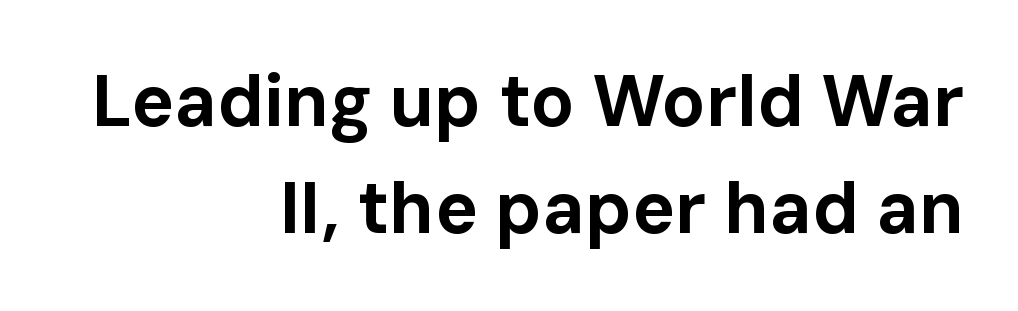
The image shows 72 px bold sans-serif type, upright; set right-aligned, normal line spacing (1.49x), normal letter spacing, not underlined; low stroke contrast and a medium x-height.
